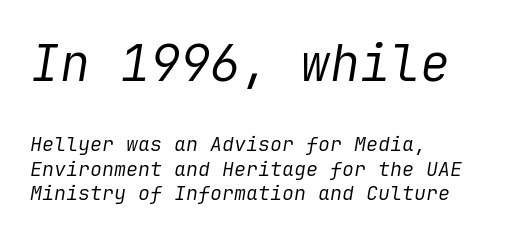
The image shows 50 px regular-weight type, italic (leaning right); set left-aligned, line spacing 1.21x, normal letter spacing, not underlined; the first (top) block is 2.5x larger; low stroke contrast and a medium x-height.
